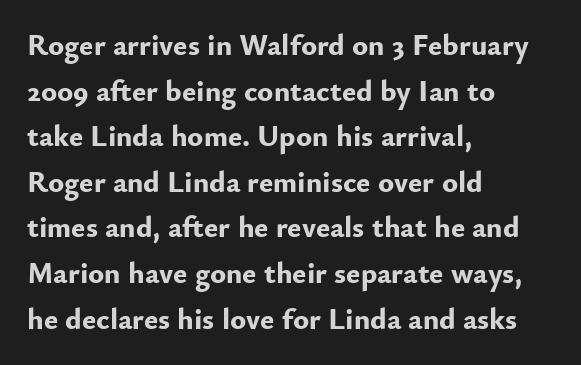
Q: Is the text bold? A: Yes.
Q: Is the text italic (slanted)? A: No, it is upright.
Q: Is the typeface a serif or a sans-serif typeface? A: Sans-serif.
Q: Is the text underlined? A: No.
Q: How is the paragraph aligned? A: Left-aligned.
Q: Is the spacing between letters normal or unusually wide? A: Normal.
Q: Is the spacing between lines tight, normal or loose? A: Normal.
Q: Width (condensed, normal, or wide)? A: Normal.
Q: Stroke contrast? A: Low.
Q: x-height? A: Small.
Q: Monospaced? A: No.
